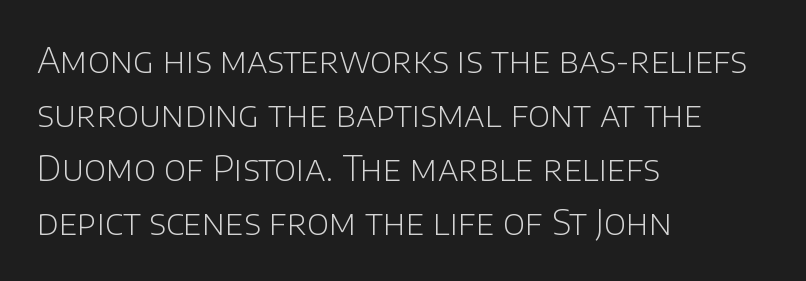
Q: Is the text bold? A: No.
Q: Is the text italic (slanted)? A: No, it is upright.
Q: Is the typeface a serif or a sans-serif typeface? A: Sans-serif.
Q: Is the text underlined? A: No.
Q: How is the paragraph aligned? A: Left-aligned.
Q: Is the spacing between letters normal or unusually wide? A: Normal.
Q: Is the spacing between lines tight, normal or loose? A: Normal.
Q: Width (condensed, normal, or wide)? A: Normal.
Q: Stroke contrast? A: Low.
Q: x-height? A: Large.
Q: Monospaced? A: No.
